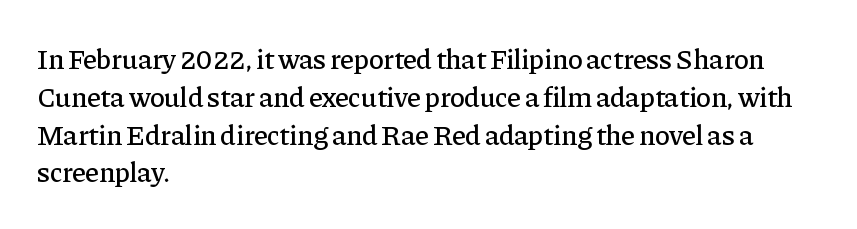
{"serif": "yes", "italic": "no", "width": "normal", "stroke_contrast": "low", "x_height": "medium", "monospaced": "no", "underline": "no", "align": "left", "line_spacing": "normal", "line_spacing_ratio": 1.35, "letter_spacing": "normal", "letter_spacing_em": 0.0, "glyph_px": 28}
